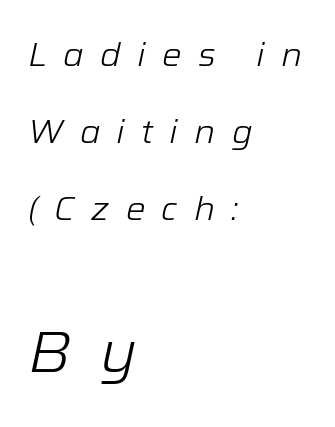
{"italic": "yes", "lean": "right", "slant_degrees": 12, "bold": "no", "weight": "light", "width": "normal", "stroke_contrast": "low", "x_height": "medium", "monospaced": "no", "underline": "no", "align": "left", "line_spacing": "loose", "line_spacing_ratio": 2.34, "letter_spacing": "wide", "letter_spacing_em": 0.49, "larger_block": "second", "size_ratio": 1.76, "glyph_px": 58}
